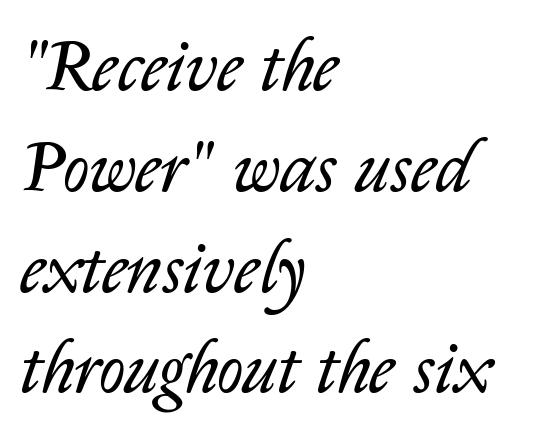
{"italic": "yes", "lean": "right", "slant_degrees": 14, "bold": "no", "weight": "regular", "width": "normal", "stroke_contrast": "low", "x_height": "medium", "monospaced": "no", "underline": "no", "align": "left", "line_spacing": "normal", "line_spacing_ratio": 1.4, "letter_spacing": "normal", "letter_spacing_em": 0.0, "glyph_px": 72}
